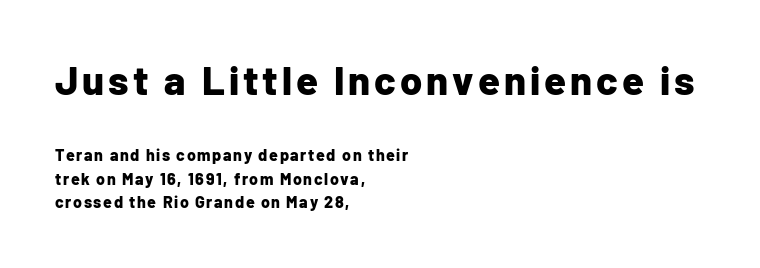
Q: Is the text bold? A: Yes.
Q: Is the text italic (slanted)? A: No, it is upright.
Q: Is the typeface a serif or a sans-serif typeface? A: Sans-serif.
Q: Is the text underlined? A: No.
Q: How is the paragraph aligned? A: Left-aligned.
Q: Is the spacing between lines tight, normal or loose? A: Normal.
Q: Which block of text is set in a larger size, the first (top) or the second (bottom)? A: The first (top) one.
Q: Width (condensed, normal, or wide)? A: Normal.
Q: Stroke contrast? A: Low.
Q: x-height? A: Medium.
Q: Monospaced? A: No.
